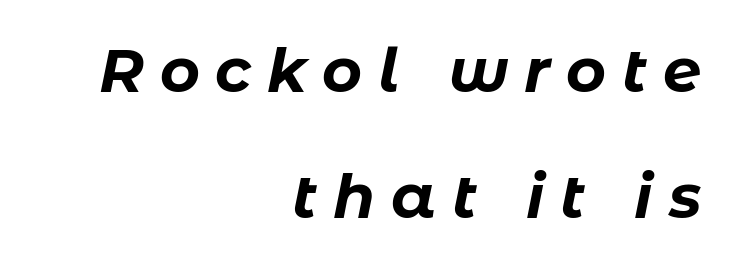
Is the type slanted? Yes — the strokes lean at a clear angle. Honestly, there is no underline to notice here at all. These words are printed bold, with thick strokes throughout. There is plenty of visible air inserted between adjacent glyphs. The lines are quadded right. Loosely led — the rows are spread out.
